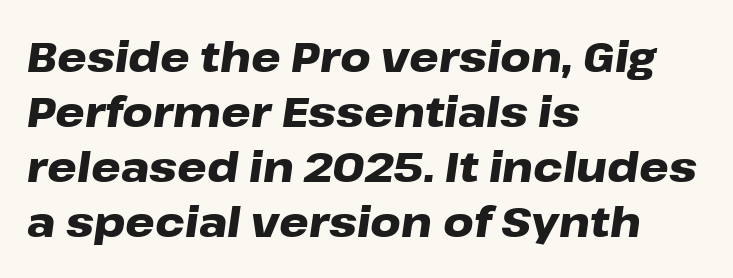
{"italic": "yes", "lean": "right", "slant_degrees": 8, "bold": "yes", "weight": "heavy", "width": "wide", "stroke_contrast": "low", "x_height": "medium", "monospaced": "no", "underline": "no", "align": "left", "line_spacing": "normal", "line_spacing_ratio": 1.31, "letter_spacing": "normal", "letter_spacing_em": 0.0, "glyph_px": 42}
